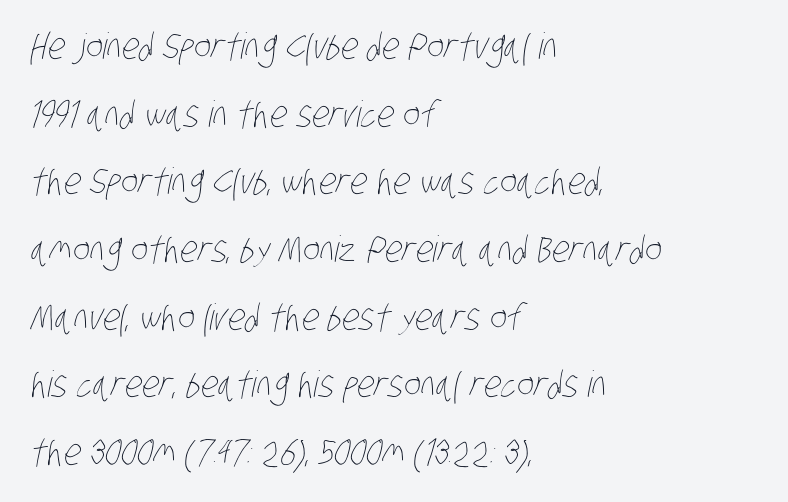
Q: Is the text bold? A: No.
Q: Is the text underlined? A: No.
Q: How is the paragraph aligned? A: Left-aligned.
Q: Is the spacing between letters normal or unusually wide? A: Normal.
Q: Width (condensed, normal, or wide)? A: Condensed.
Q: Stroke contrast? A: Low.
Q: x-height? A: Large.
Q: Monospaced? A: No.
